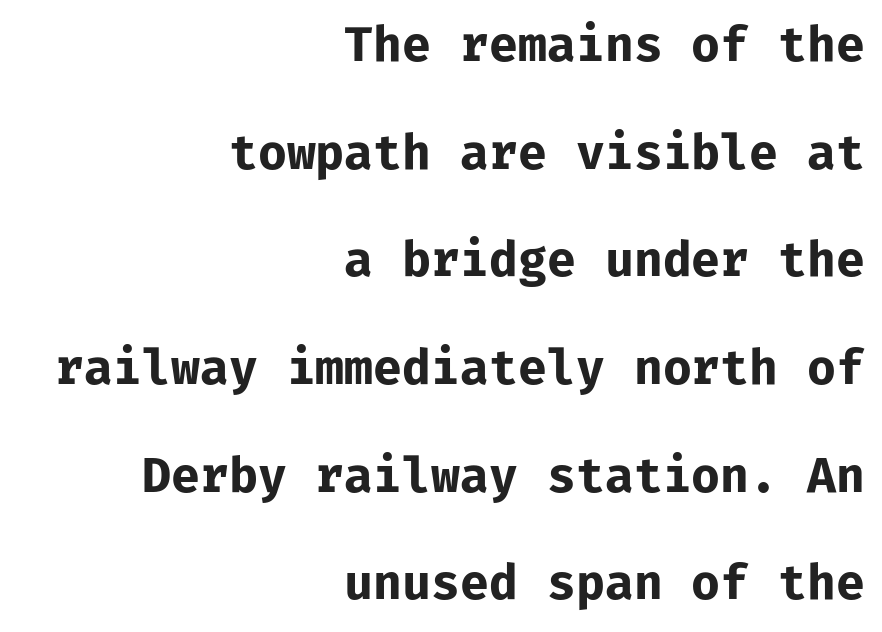
Leftover space on each line is placed entirely before the opening word. The area under the type is left untouched. I'd describe the lettering as bold — thick and assertive. This rendering leaves character spacing at its baseline value. Regarding leading, the lines here are spaced well apart. Does the type have serifs? No, each stem ends abruptly.
